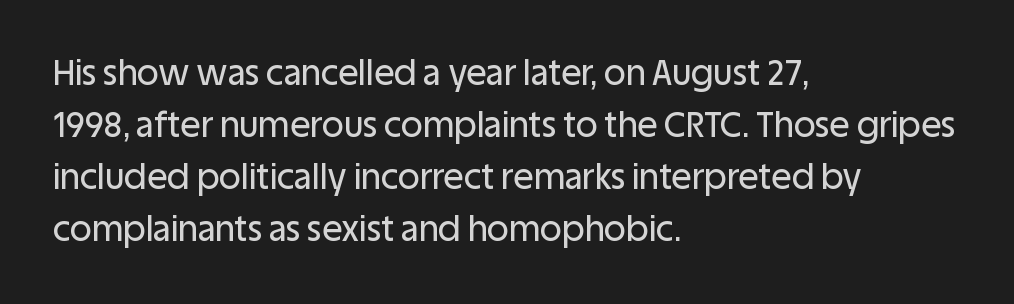
The image shows 34 px sans-serif type, upright; set left-aligned, normal line spacing (1.53x), normal letter spacing, not underlined; low stroke contrast and a large x-height.
